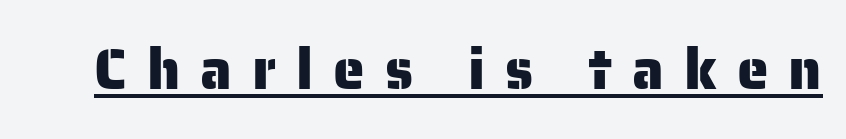
Words appear elongated and porous because spacing is wide. Think of a printed novel: that variable character pitch is what you see here. You can tell from the bare stems that sans-serif type was used. Does a line run under the words? Yes, clearly. Designer's note — italics off, roman on.
